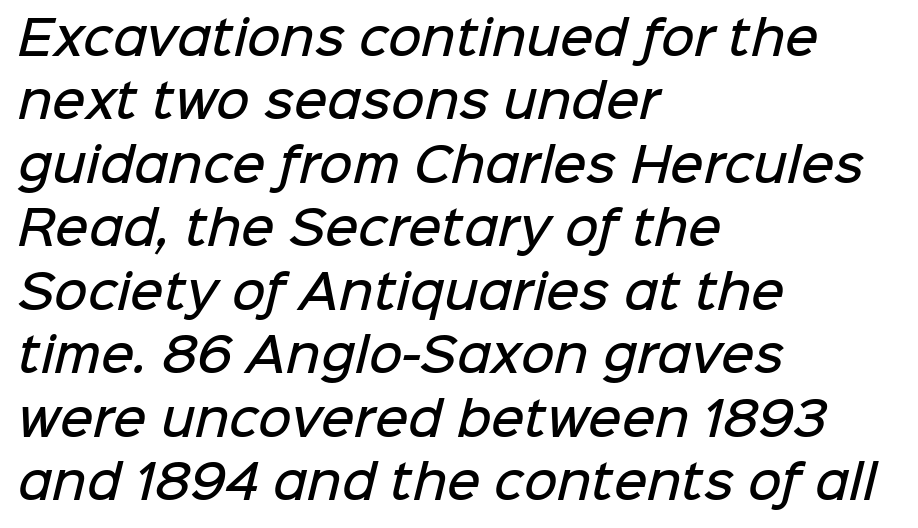
{"serif": "no", "bold": "semi", "weight": "semibold", "width": "normal", "stroke_contrast": "low", "x_height": "medium", "monospaced": "no", "underline": "no", "align": "left", "line_spacing": "normal", "line_spacing_ratio": 1.38, "letter_spacing": "normal", "letter_spacing_em": 0.0, "glyph_px": 46}
